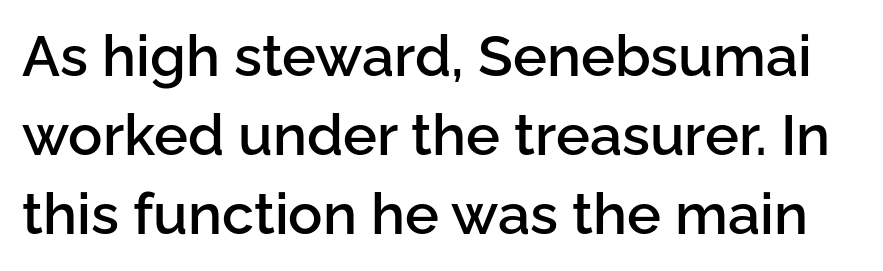
Q: Is the text bold? A: Semi-bold.
Q: Is the text italic (slanted)? A: No, it is upright.
Q: Is the typeface a serif or a sans-serif typeface? A: Sans-serif.
Q: Is the text underlined? A: No.
Q: Is the spacing between letters normal or unusually wide? A: Normal.
Q: Is the spacing between lines tight, normal or loose? A: Normal.
Q: Width (condensed, normal, or wide)? A: Normal.
Q: Stroke contrast? A: Low.
Q: x-height? A: Medium.
Q: Monospaced? A: No.
